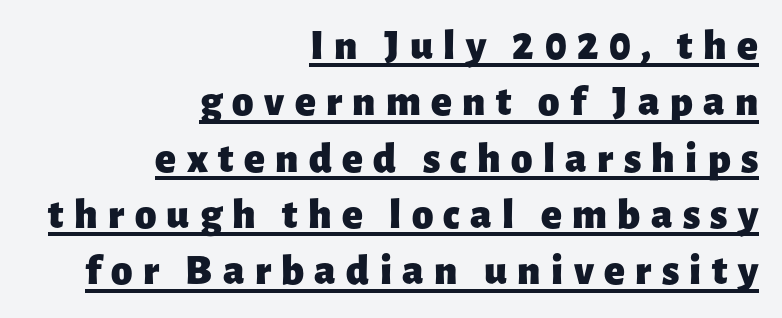
Q: Is the text bold? A: Yes.
Q: Is the text italic (slanted)? A: No, it is upright.
Q: Is the typeface a serif or a sans-serif typeface? A: Sans-serif.
Q: Is the text underlined? A: Yes.
Q: How is the paragraph aligned? A: Right-aligned.
Q: Is the spacing between letters normal or unusually wide? A: Unusually wide.
Q: Is the spacing between lines tight, normal or loose? A: Normal.
Q: Width (condensed, normal, or wide)? A: Normal.
Q: Stroke contrast? A: Low.
Q: x-height? A: Medium.
Q: Monospaced? A: No.
